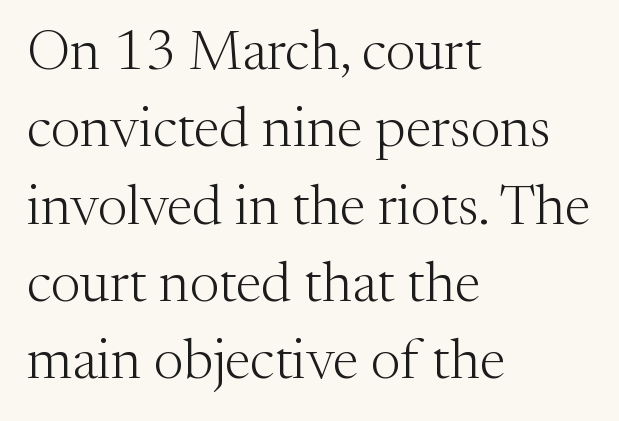
The image shows 56 px light serif type, upright; set left-aligned, normal line spacing (1.38x), normal letter spacing, not underlined; medium stroke contrast and a medium x-height.
